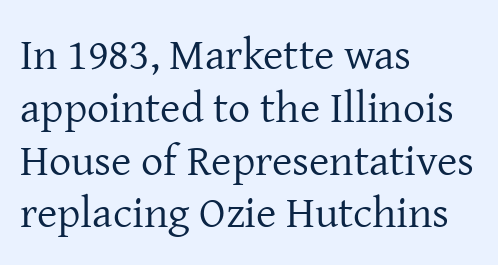
The glyphs are unaccompanied by any horizontal stroke below them. This is roman type, the default non-slanted kind. The letters look calm and open, with moderate or lighter stems. Varying glyph widths throughout — classic text-font behaviour. How are the letters spaced? Ordinarily, with no added tracking.
